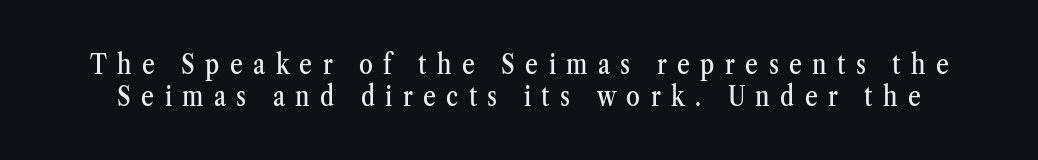
The image shows 28 px condensed serif type, upright; set tight line spacing (1.13x), unusually wide letter spacing (+0.37 em), not underlined; medium stroke contrast and a medium x-height.
